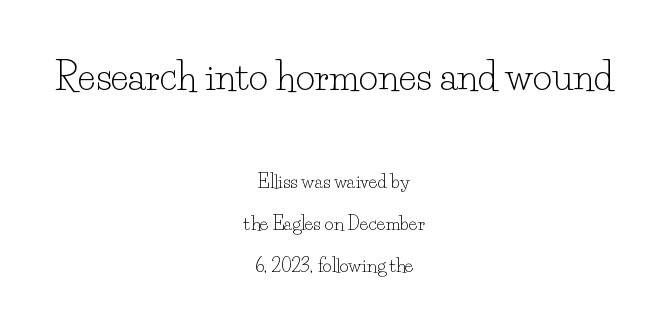
The image shows 37 px light serif type, upright; set centered, loose line spacing (2.33x), normal letter spacing, not underlined; the first (top) block is 2.06x larger; low stroke contrast and a small x-height.
